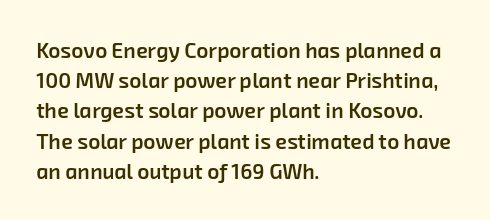
Underline: absent. The lines sit at an ordinary, default distance from one another. Between one letter and the next there's only the usual sliver of space. Reading down the block, your eye returns to a fixed left position each line. Does the weight exceed regular? Yes, but only to semibold.
